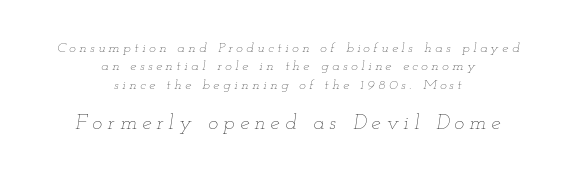
Is the type slanted? Yes — the strokes lean at a clear angle. Look at the tracking — it's clearly loosened, letters drifting apart. Each row of text sits above clean, open space. Each stroke keeps to a modest, everyday thickness or less. Look at the glyph heights: the lower group is clearly the bigger setting. Leftover space on each line is divided equally before and after the words.
